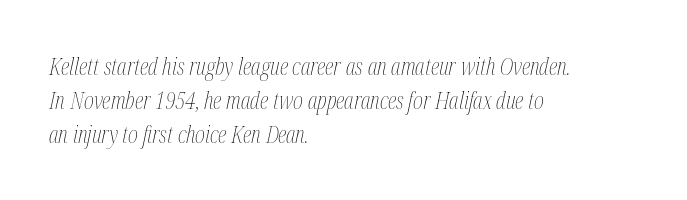
{"italic": "yes", "lean": "right", "slant_degrees": 12, "bold": "no", "underline": "no", "align": "left", "line_spacing": "normal", "line_spacing_ratio": 1.41, "letter_spacing": "normal", "letter_spacing_em": 0.0, "glyph_px": 24}
